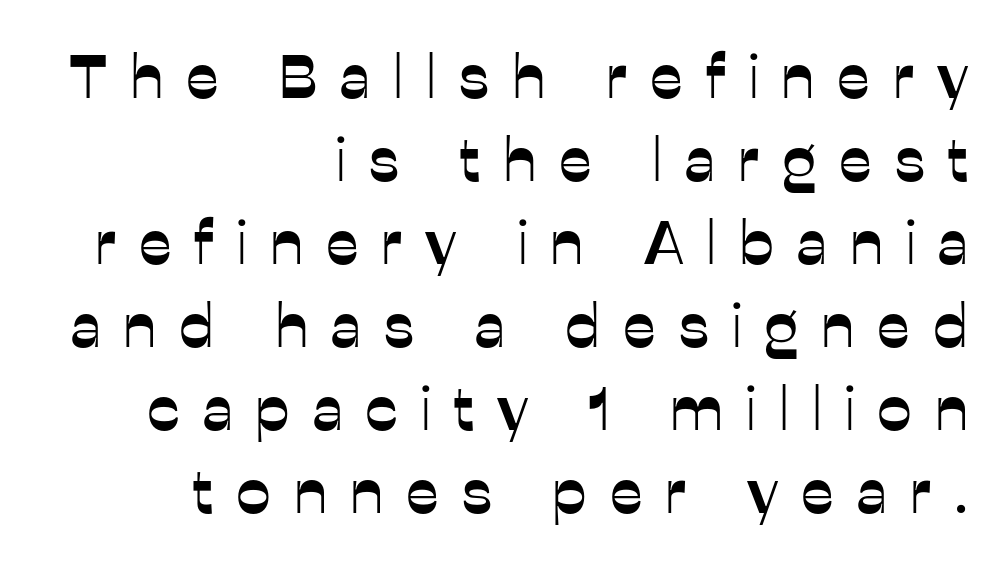
{"serif": "no", "italic": "no", "width": "normal", "stroke_contrast": "low", "x_height": "medium", "monospaced": "no", "underline": "no", "align": "right", "line_spacing": "normal", "line_spacing_ratio": 1.34, "letter_spacing": "wide", "letter_spacing_em": 0.37, "glyph_px": 62}
